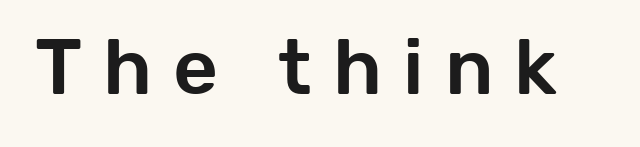
Q: Is the text italic (slanted)? A: No, it is upright.
Q: Is the typeface a serif or a sans-serif typeface? A: Sans-serif.
Q: Is the text underlined? A: No.
Q: Is the spacing between letters normal or unusually wide? A: Unusually wide.
Q: Width (condensed, normal, or wide)? A: Normal.
Q: Stroke contrast? A: Low.
Q: x-height? A: Medium.
Q: Monospaced? A: No.
